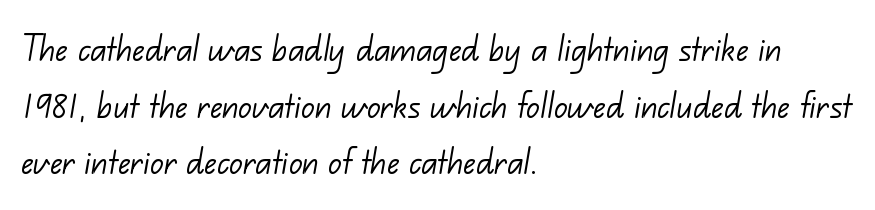
The image shows 41 px light sans-serif type; set left-aligned, normal line spacing (1.38x), normal letter spacing, not underlined; low stroke contrast and a small x-height.
